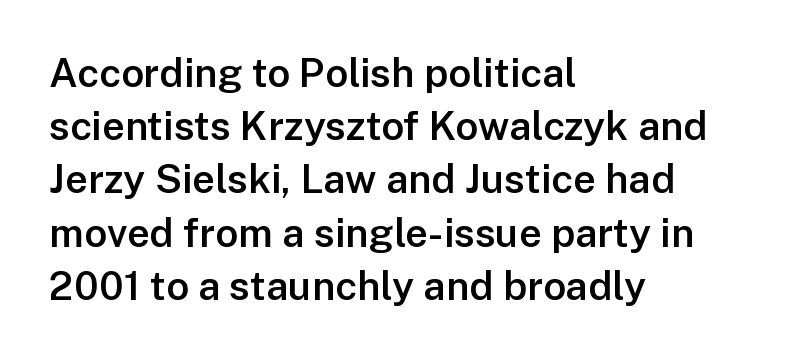
In CSS terms this would be text-align: left. Italic? Not at all — the glyphs are vertical. The passage shown stacks its lines at a standard gap. Look at the bottom of the vertical strokes: they stop flat, with no serifs. Letter spacing: default.
